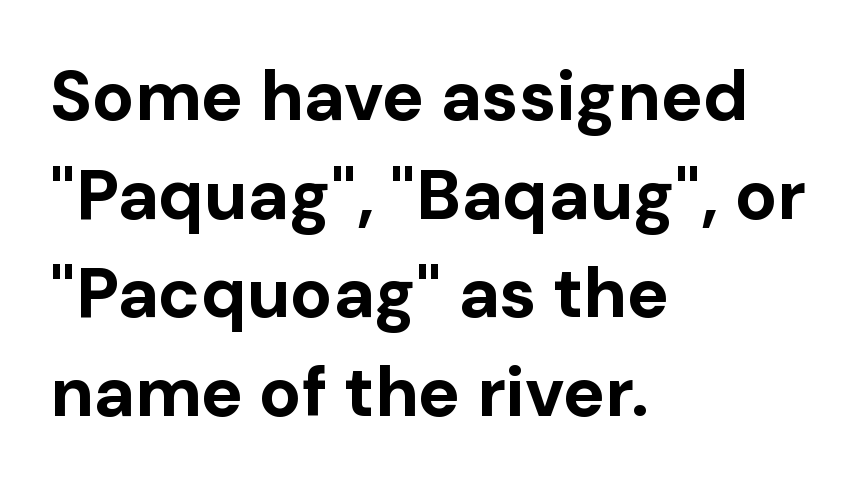
The image shows 70 px bold sans-serif type, upright; set left-aligned, normal line spacing (1.41x), normal letter spacing, not underlined; low stroke contrast and a medium x-height.
